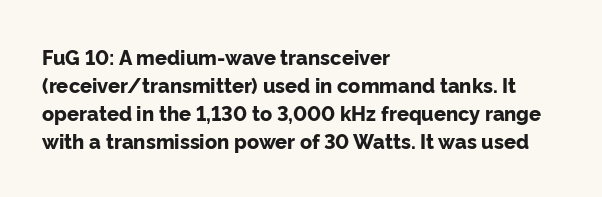
The image shows 20 px bold type, upright; set left-aligned, normal line spacing (1.4x), normal letter spacing, not underlined.
